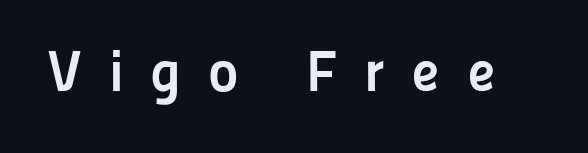
Q: Is the text bold? A: Yes.
Q: Is the text italic (slanted)? A: No, it is upright.
Q: Is the typeface a serif or a sans-serif typeface? A: Sans-serif.
Q: Is the text underlined? A: No.
Q: Is the spacing between letters normal or unusually wide? A: Unusually wide.
Q: Width (condensed, normal, or wide)? A: Normal.
Q: Stroke contrast? A: Low.
Q: x-height? A: Medium.
Q: Monospaced? A: No.
